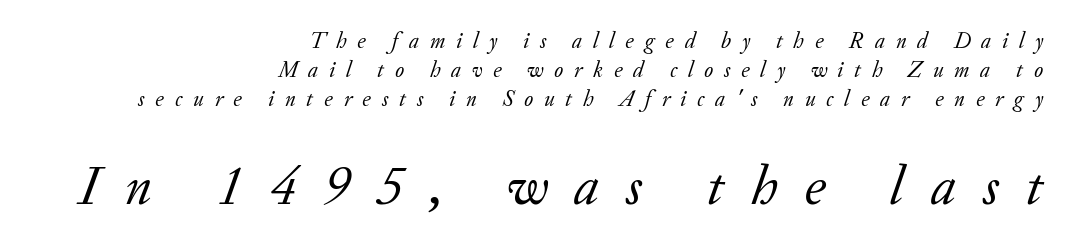
Q: Is the text bold? A: No.
Q: Is the text italic (slanted)? A: Yes, it leans right by about 20 degrees.
Q: Is the typeface a serif or a sans-serif typeface? A: Serif.
Q: Is the text underlined? A: No.
Q: How is the paragraph aligned? A: Right-aligned.
Q: Is the spacing between letters normal or unusually wide? A: Unusually wide.
Q: Is the spacing between lines tight, normal or loose? A: Normal.
Q: Which block of text is set in a larger size, the first (top) or the second (bottom)? A: The second (bottom) one.
Q: Width (condensed, normal, or wide)? A: Normal.
Q: Stroke contrast? A: Low.
Q: x-height? A: Small.
Q: Monospaced? A: No.
